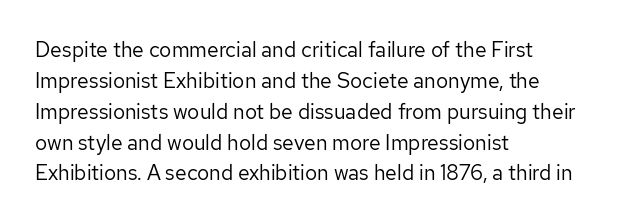
The image shows 21 px text type, upright; set left-aligned, normal line spacing (1.47x), normal letter spacing, not underlined.
